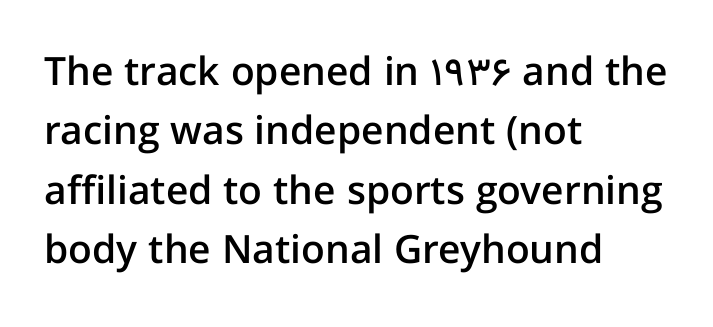
The image shows 39 px semibold sans-serif type, upright; set left-aligned, normal line spacing (1.52x), normal letter spacing, not underlined; low stroke contrast and a medium x-height.
